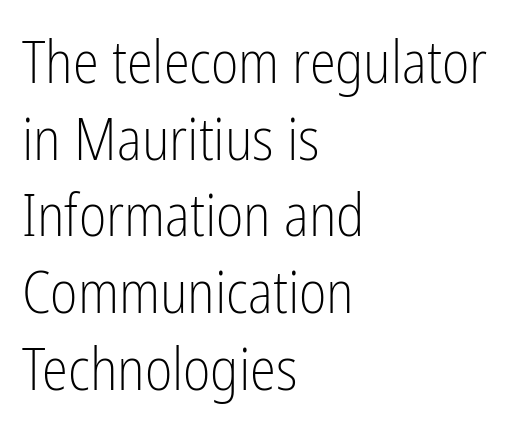
The image shows 59 px light, condensed sans-serif type, upright; set left-aligned, normal line spacing (1.3x), normal letter spacing, not underlined; low stroke contrast and a medium x-height.
